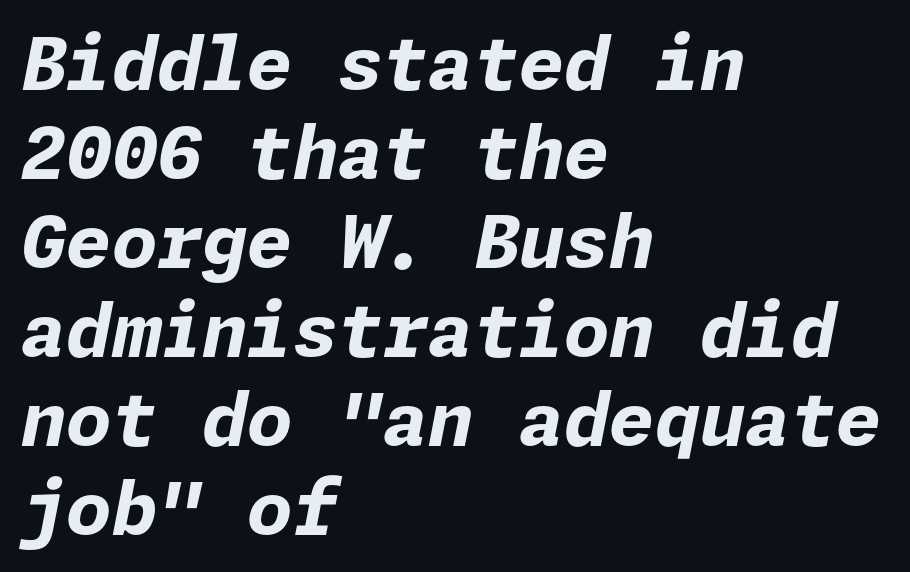
Q: Is the text bold? A: Yes.
Q: Is the text italic (slanted)? A: Yes, it leans right by about 11 degrees.
Q: Is the text underlined? A: No.
Q: How is the paragraph aligned? A: Left-aligned.
Q: Is the spacing between letters normal or unusually wide? A: Normal.
Q: Width (condensed, normal, or wide)? A: Normal.
Q: Stroke contrast? A: Low.
Q: x-height? A: Medium.
